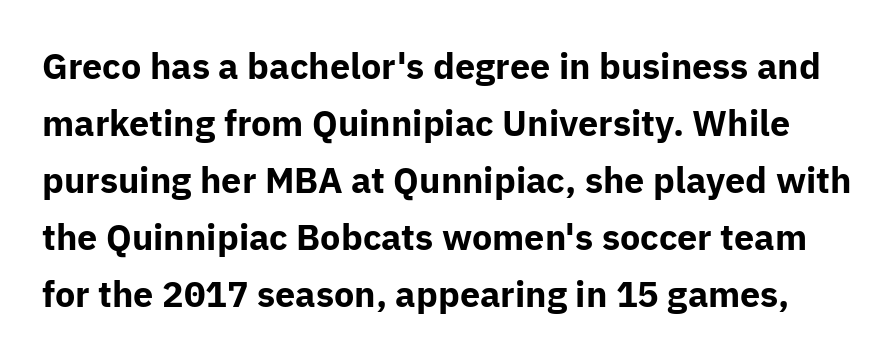
Letters rest on an invisible, unmarked baseline. Nobody touched the tracking dial on this one. A typesetter would call this proportional, since set widths differ per character. Typographic density is high because the face is bold.
